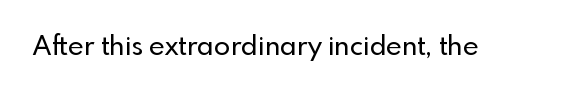
{"italic": "no", "underline": "no", "letter_spacing": "normal", "letter_spacing_em": 0.0, "glyph_px": 27}
